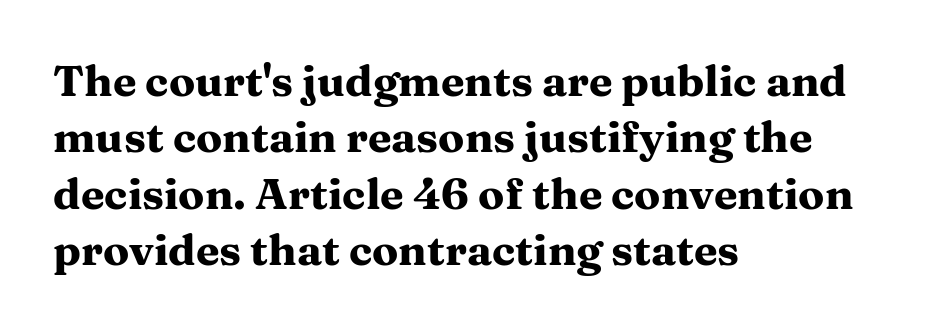
The image shows 43 px heavy, wide serif type, upright; set left-aligned, normal line spacing (1.31x), normal letter spacing, not underlined; medium stroke contrast and a medium x-height.
